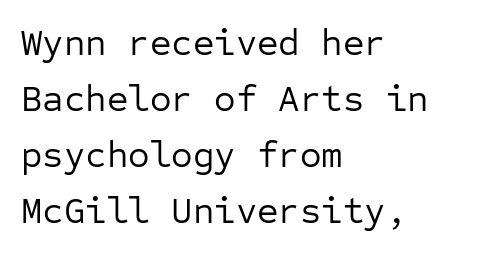
The image shows 37 px regular-weight sans-serif type, upright, monospaced; set left-aligned, normal line spacing (1.51x), normal letter spacing, not underlined; low stroke contrast and a medium x-height.
